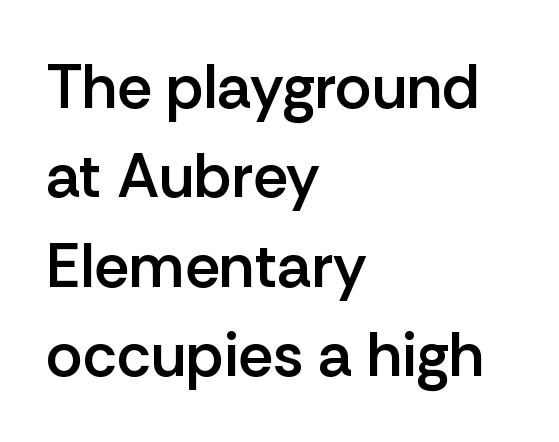
The image shows 62 px semibold sans-serif type, upright; set left-aligned, normal line spacing (1.44x), normal letter spacing, not underlined; low stroke contrast and a medium x-height.
